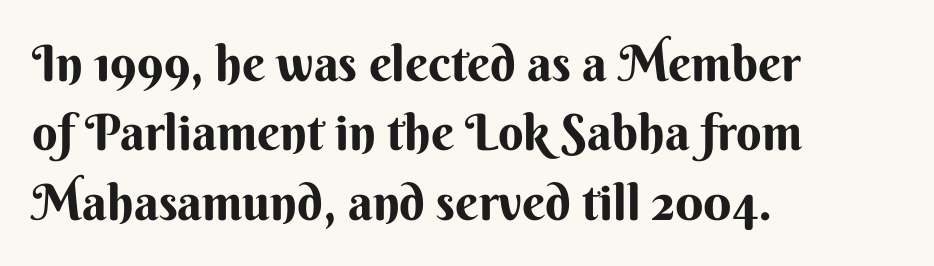
Q: Is the text italic (slanted)? A: No, it is upright.
Q: Is the typeface a serif or a sans-serif typeface? A: Sans-serif.
Q: Is the text underlined? A: No.
Q: How is the paragraph aligned? A: Left-aligned.
Q: Is the spacing between letters normal or unusually wide? A: Normal.
Q: Is the spacing between lines tight, normal or loose? A: Normal.
Q: Width (condensed, normal, or wide)? A: Normal.
Q: Stroke contrast? A: Medium.
Q: x-height? A: Small.
Q: Monospaced? A: No.
